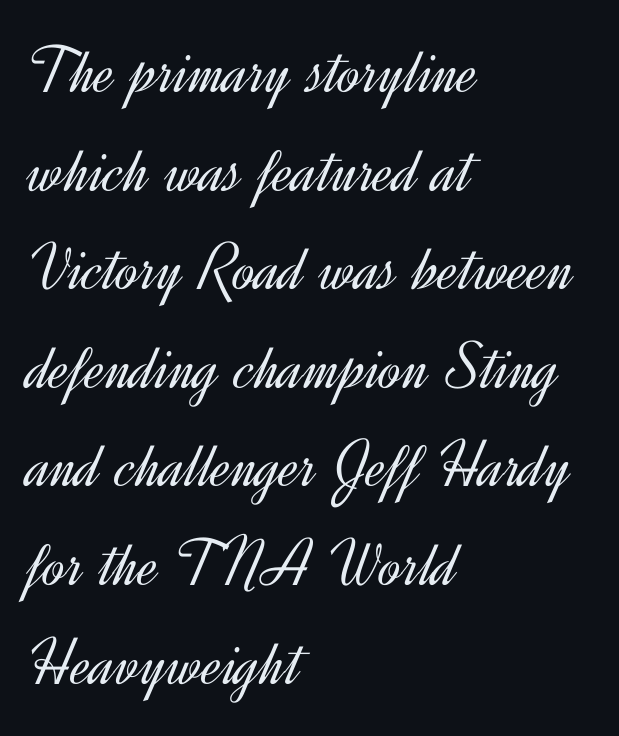
{"serif": "no", "bold": "no", "weight": "light", "width": "normal", "x_height": "small", "monospaced": "no", "underline": "no", "align": "left", "line_spacing": "normal", "line_spacing_ratio": 1.45, "letter_spacing": "normal", "letter_spacing_em": 0.0, "glyph_px": 68}
